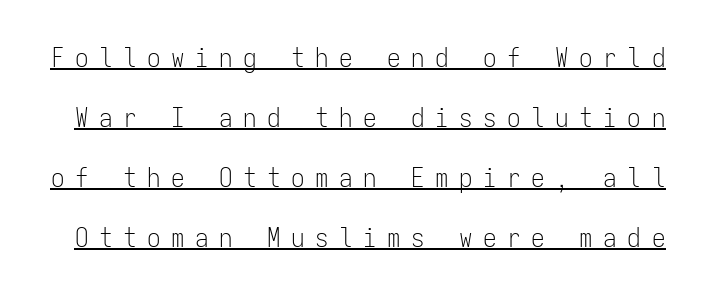
Q: Is the text bold? A: No.
Q: Is the text italic (slanted)? A: No, it is upright.
Q: Is the text underlined? A: Yes.
Q: Is the spacing between letters normal or unusually wide? A: Unusually wide.
Q: Is the spacing between lines tight, normal or loose? A: Loose.
